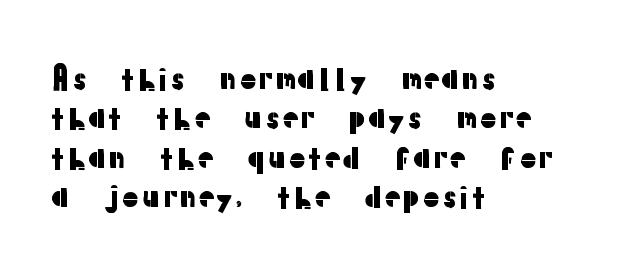
Q: Is the text italic (slanted)? A: No, it is upright.
Q: Is the typeface a serif or a sans-serif typeface? A: Sans-serif.
Q: Is the text underlined? A: No.
Q: How is the paragraph aligned? A: Left-aligned.
Q: Is the spacing between letters normal or unusually wide? A: Normal.
Q: Width (condensed, normal, or wide)? A: Normal.
Q: Stroke contrast? A: Low.
Q: x-height? A: Medium.
Q: Monospaced? A: No.
